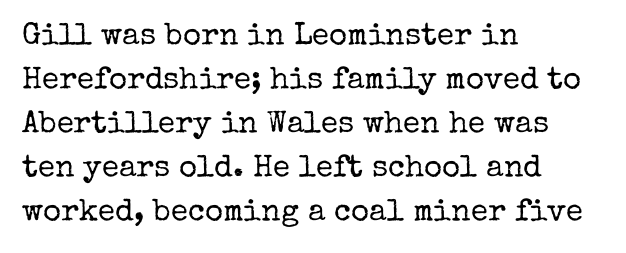
The rendering anchors every line to the left-hand side. Examine the stroke ends and you'll spot serifs. Inter-character spacing is left at the font's built-in metrics. This sample has the flowing, uneven cadence of proportional lettering. The face looks like a standard text weight, possibly lighter. The strip under each line holds only bare page.
